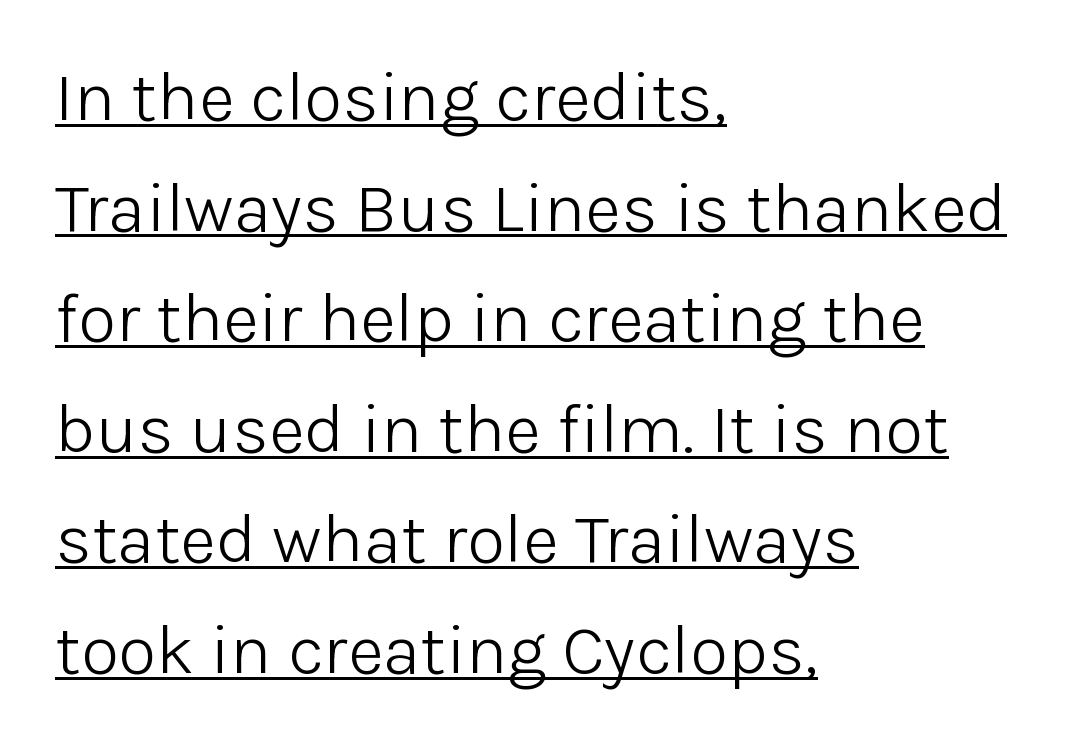
Q: Is the text bold? A: No.
Q: Is the text italic (slanted)? A: No, it is upright.
Q: Is the typeface a serif or a sans-serif typeface? A: Sans-serif.
Q: Is the text underlined? A: Yes.
Q: How is the paragraph aligned? A: Left-aligned.
Q: Is the spacing between letters normal or unusually wide? A: Normal.
Q: Is the spacing between lines tight, normal or loose? A: Normal.
Q: Width (condensed, normal, or wide)? A: Normal.
Q: Stroke contrast? A: Low.
Q: x-height? A: Medium.
Q: Monospaced? A: No.
